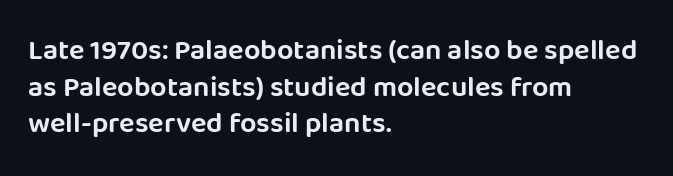
Q: Is the text italic (slanted)? A: No, it is upright.
Q: Is the typeface a serif or a sans-serif typeface? A: Sans-serif.
Q: Is the text underlined? A: No.
Q: How is the paragraph aligned? A: Left-aligned.
Q: Is the spacing between letters normal or unusually wide? A: Normal.
Q: Is the spacing between lines tight, normal or loose? A: Normal.
Q: Width (condensed, normal, or wide)? A: Normal.
Q: Stroke contrast? A: Low.
Q: x-height? A: Large.
Q: Monospaced? A: No.
